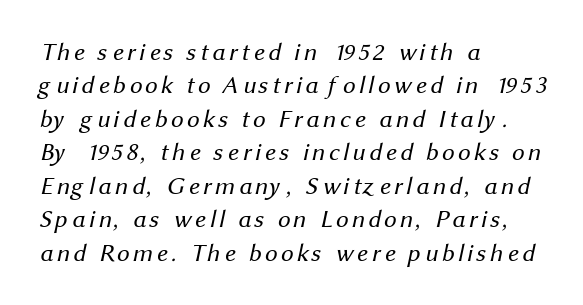
Evenly set lines give the paragraph a standard silhouette. No heavy texture on the line: the type isn't bold. Descenders hang freely into open space. Layout note: lines flush left.
